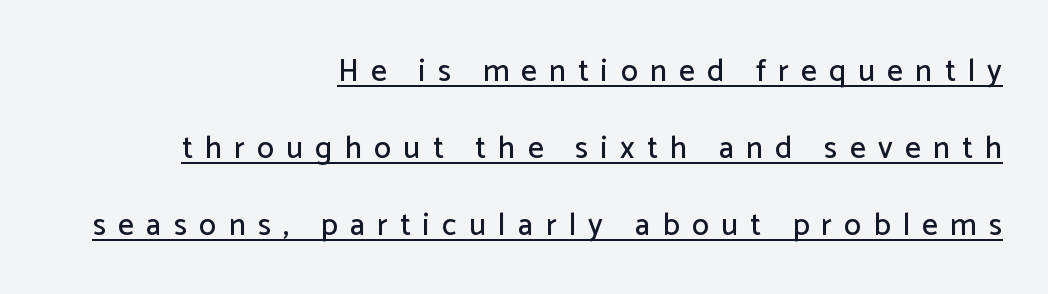
The passage shown is underscored from start to finish. Reading down the block, your eye finds every line finishing at a fixed right position. Each letter's strokes conclude bluntly, with no projecting serifs. Students, observe: this is what heavily led, spacious text looks like. Upright lettering throughout.
